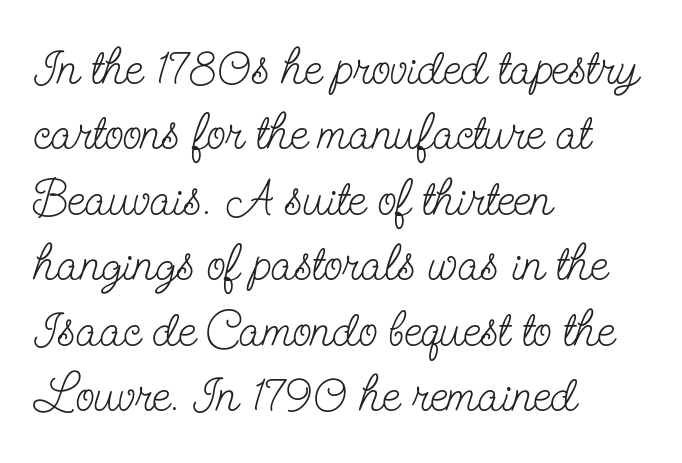
{"serif": "yes", "bold": "no", "weight": "light", "width": "condensed", "stroke_contrast": "low", "x_height": "small", "monospaced": "no", "underline": "no", "align": "left", "line_spacing": "normal", "line_spacing_ratio": 1.31, "letter_spacing": "normal", "letter_spacing_em": 0.0, "glyph_px": 50}
